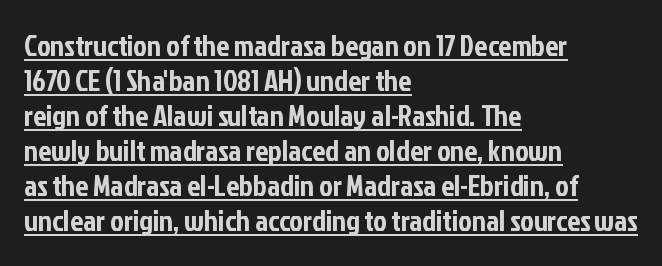
Q: Is the text italic (slanted)? A: No, it is upright.
Q: Is the typeface a serif or a sans-serif typeface? A: Sans-serif.
Q: Is the text underlined? A: Yes.
Q: How is the paragraph aligned? A: Left-aligned.
Q: Is the spacing between letters normal or unusually wide? A: Normal.
Q: Width (condensed, normal, or wide)? A: Condensed.
Q: Stroke contrast? A: Low.
Q: x-height? A: Medium.
Q: Monospaced? A: No.
